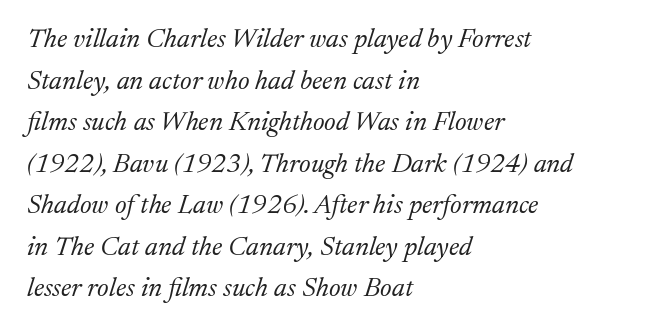
The image shows 27 px text type, italic (leaning right); set left-aligned, normal line spacing (1.54x), normal letter spacing, not underlined.
